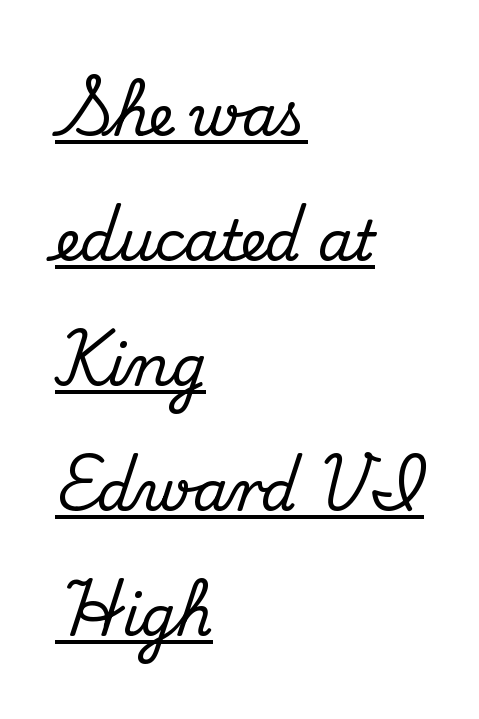
The passage shown is typed in a proportional face where columns would drift. Does the leading feel generous? Absolutely, it's lavish. Like a heading marked for emphasis, these lines bear an underscore. The text block is weighted toward the left margin, trailing off unevenly rightward. The designer went with a serif here, giving each stem small feet.
